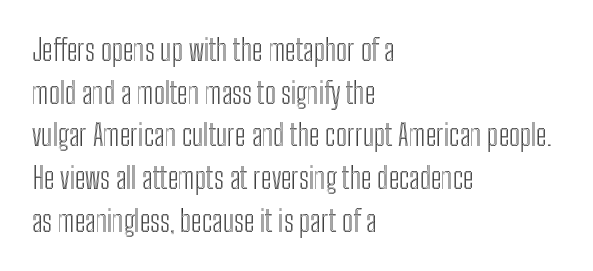
The image shows 29 px condensed type, upright; set left-aligned, normal line spacing (1.47x), normal letter spacing, not underlined; a medium x-height.
